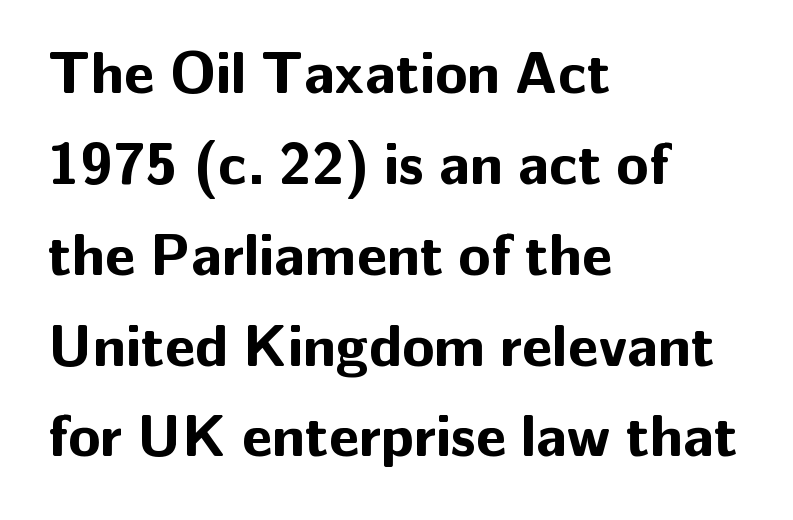
{"serif": "no", "italic": "no", "bold": "yes", "weight": "bold", "width": "normal", "stroke_contrast": "low", "x_height": "medium", "monospaced": "no", "underline": "no", "align": "left", "line_spacing": "normal", "line_spacing_ratio": 1.54, "letter_spacing": "normal", "letter_spacing_em": 0.0, "glyph_px": 59}
